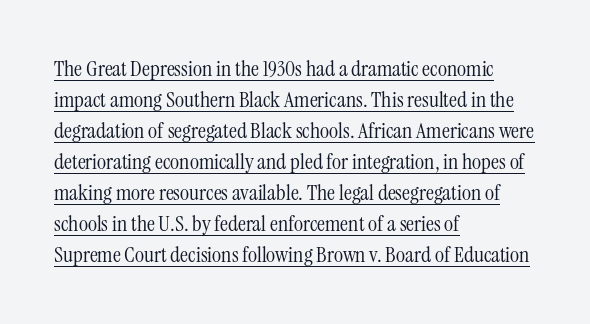
{"italic": "no", "bold": "no", "underline": "yes", "align": "left", "line_spacing": "normal", "line_spacing_ratio": 1.41, "letter_spacing": "normal", "letter_spacing_em": 0.0, "glyph_px": 22}
